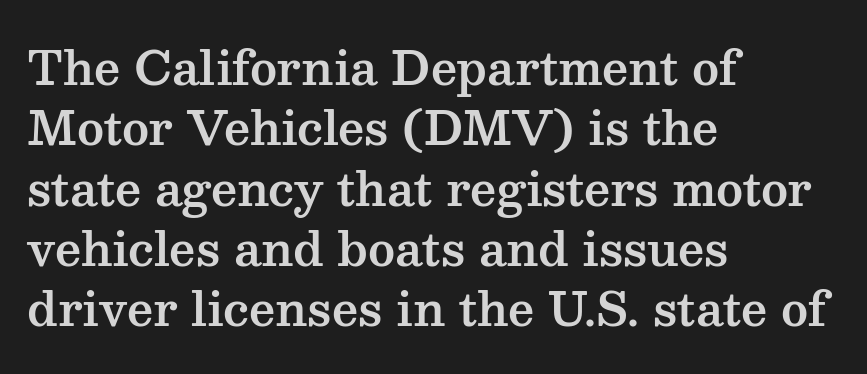
Q: Is the text italic (slanted)? A: No, it is upright.
Q: Is the typeface a serif or a sans-serif typeface? A: Serif.
Q: Is the text underlined? A: No.
Q: How is the paragraph aligned? A: Left-aligned.
Q: Is the spacing between letters normal or unusually wide? A: Normal.
Q: Is the spacing between lines tight, normal or loose? A: Normal.
Q: Width (condensed, normal, or wide)? A: Wide.
Q: Stroke contrast? A: Medium.
Q: x-height? A: Medium.
Q: Monospaced? A: No.
